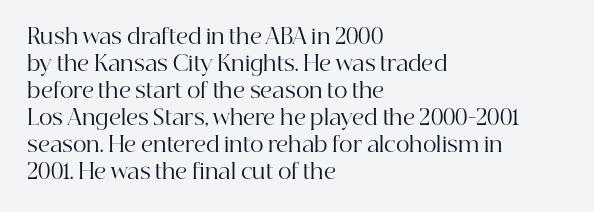
The passage shown is not underscored anywhere. Summary of vertical rhythm: regular, with standard interline spacing. The rag falls on the right side of this text block. Notice how the stems are strictly vertical — no italics here. Vertical stems look standard width or narrower in stroke.
